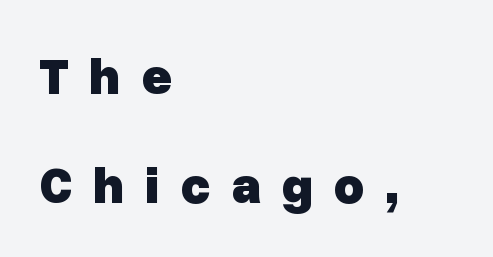
The image shows 52 px heavy sans-serif type, upright; set left-aligned, loose line spacing (2.09x), unusually wide letter spacing (+0.39 em), not underlined; low stroke contrast and a medium x-height.
